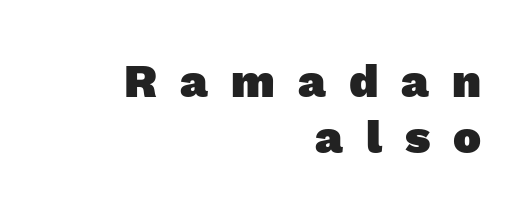
Q: Is the text bold? A: Yes.
Q: Is the typeface a serif or a sans-serif typeface? A: Sans-serif.
Q: Is the text underlined? A: No.
Q: How is the paragraph aligned? A: Right-aligned.
Q: Is the spacing between letters normal or unusually wide? A: Unusually wide.
Q: Width (condensed, normal, or wide)? A: Normal.
Q: x-height? A: Medium.
Q: Monospaced? A: No.
